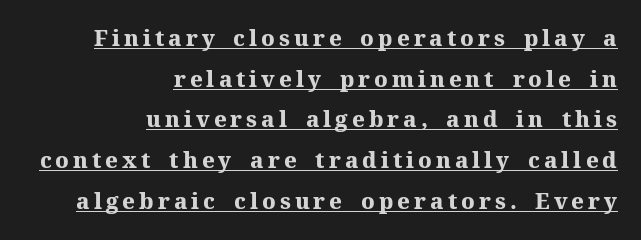
This sample uses an upright cut, with every glyph sitting square on the baseline. Honestly, the underline is the first thing you notice here. The rendering uses a bold face; every stroke is thick and dark. Is the block centered? No — it sits flush against the right margin.
